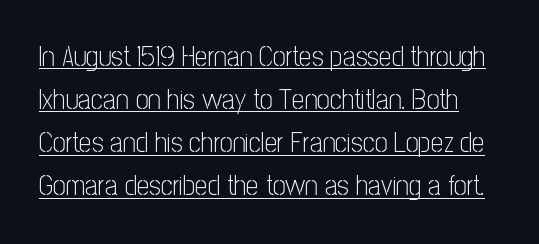
{"serif": "no", "italic": "no", "bold": "no", "weight": "light", "width": "condensed", "stroke_contrast": "low", "x_height": "medium", "monospaced": "no", "underline": "yes", "line_spacing": "normal", "line_spacing_ratio": 1.54, "letter_spacing": "normal", "letter_spacing_em": 0.0, "glyph_px": 28}
